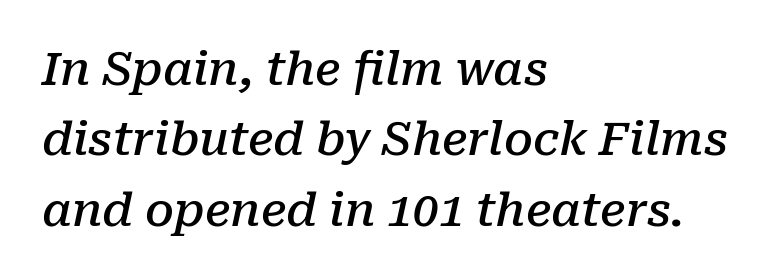
The image shows 46 px semibold serif type, italic (leaning right); set left-aligned, normal line spacing (1.53x), normal letter spacing, not underlined; low stroke contrast and a medium x-height.
